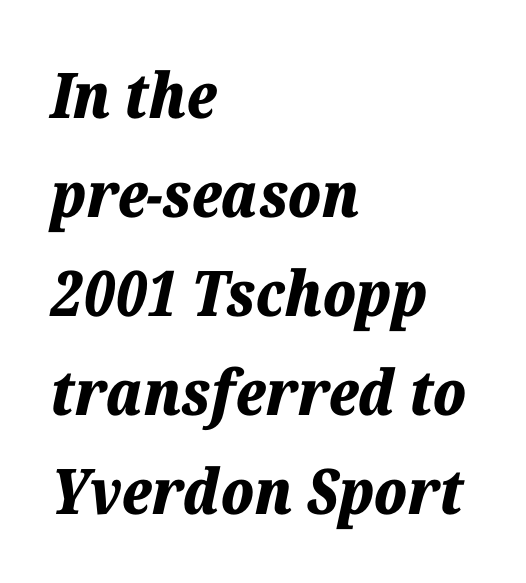
Q: Is the text bold? A: Yes.
Q: Is the text italic (slanted)? A: Yes, it leans right by about 12 degrees.
Q: Is the text underlined? A: No.
Q: How is the paragraph aligned? A: Left-aligned.
Q: Is the spacing between letters normal or unusually wide? A: Normal.
Q: Is the spacing between lines tight, normal or loose? A: Normal.
Q: Width (condensed, normal, or wide)? A: Normal.
Q: Stroke contrast? A: Low.
Q: x-height? A: Medium.
Q: Monospaced? A: No.
